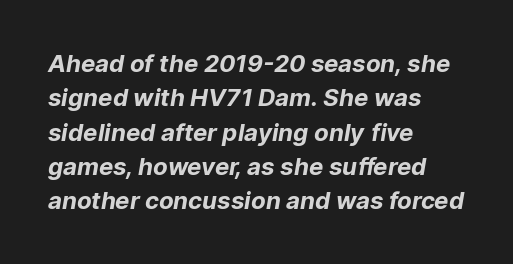
{"bold": "yes", "underline": "no", "align": "left", "line_spacing": "normal", "line_spacing_ratio": 1.43, "letter_spacing": "normal", "letter_spacing_em": 0.0, "glyph_px": 24}
